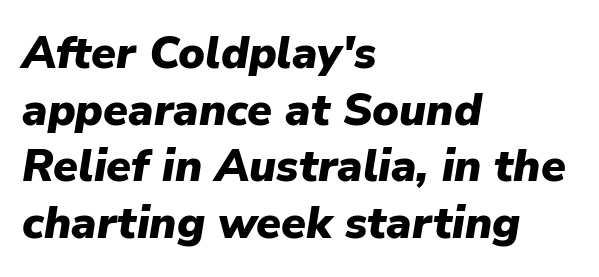
The image shows 45 px heavy type, italic (leaning right); set left-aligned, normal line spacing (1.26x), normal letter spacing, not underlined; low stroke contrast and a medium x-height.
